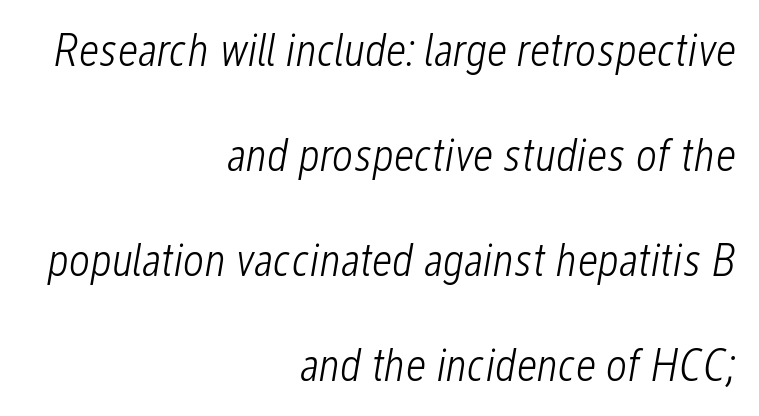
The block of text is sparse from top to bottom, with ample space between rows. This is not heavy type; no bold has been used. Observe the lean: these are italic letterforms. These lines are rendered in a variable-pitch font.
